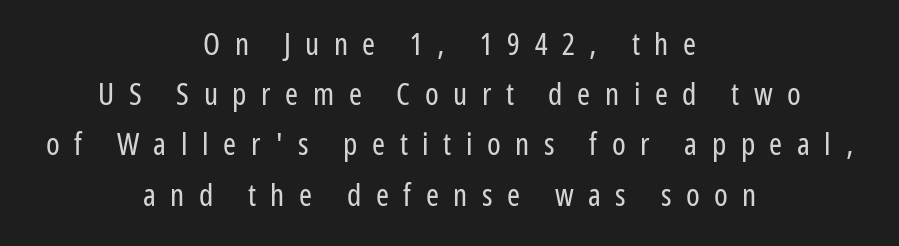
Q: Is the text bold? A: No.
Q: Is the text italic (slanted)? A: No, it is upright.
Q: Is the typeface a serif or a sans-serif typeface? A: Sans-serif.
Q: Is the text underlined? A: No.
Q: How is the paragraph aligned? A: Centered.
Q: Is the spacing between letters normal or unusually wide? A: Unusually wide.
Q: Is the spacing between lines tight, normal or loose? A: Normal.
Q: Width (condensed, normal, or wide)? A: Condensed.
Q: Stroke contrast? A: Low.
Q: x-height? A: Medium.
Q: Monospaced? A: No.
